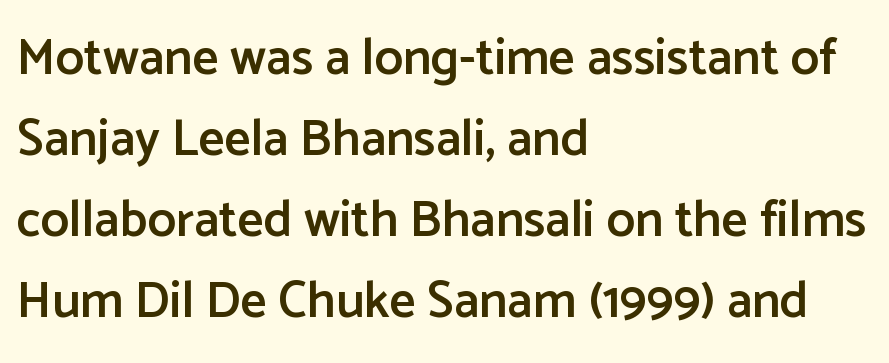
{"serif": "no", "italic": "no", "bold": "semi", "weight": "semibold", "width": "normal", "stroke_contrast": "low", "x_height": "medium", "monospaced": "no", "underline": "no", "align": "left", "line_spacing": "normal", "line_spacing_ratio": 1.59, "letter_spacing": "normal", "letter_spacing_em": 0.0, "glyph_px": 51}
